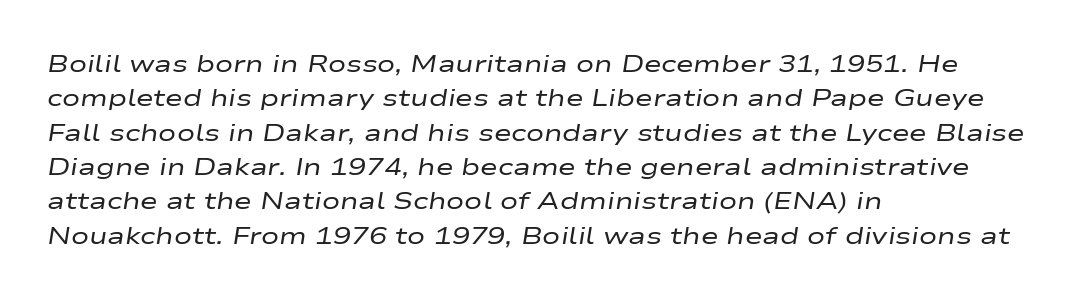
Q: Is the text bold? A: No.
Q: Is the text italic (slanted)? A: Yes, it leans right by about 9 degrees.
Q: Is the text underlined? A: No.
Q: How is the paragraph aligned? A: Left-aligned.
Q: Is the spacing between letters normal or unusually wide? A: Normal.
Q: Is the spacing between lines tight, normal or loose? A: Normal.
